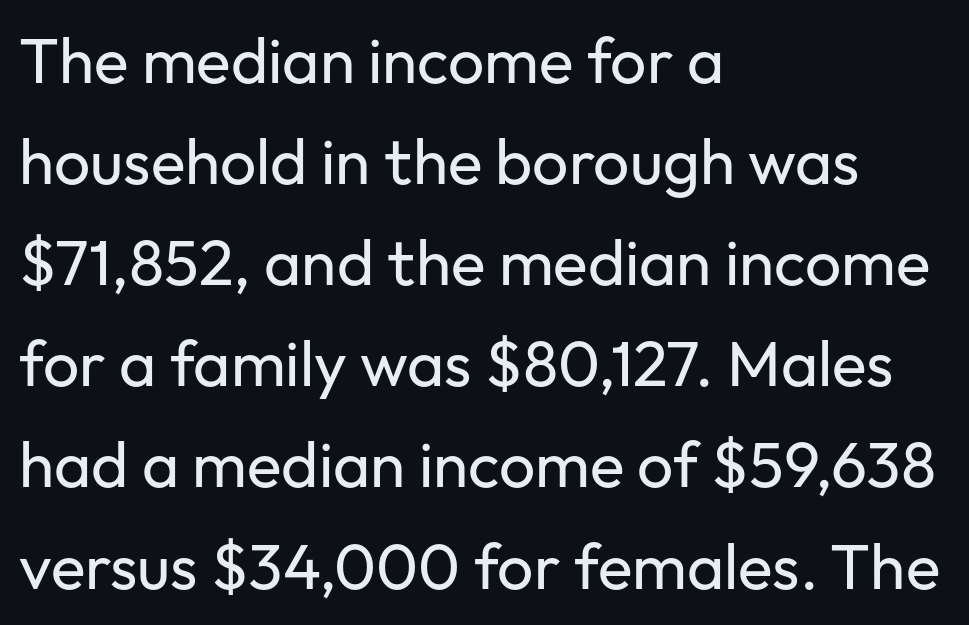
The image shows 64 px regular-weight sans-serif type, upright; set left-aligned, normal line spacing (1.58x), normal letter spacing, not underlined; low stroke contrast and a medium x-height.
